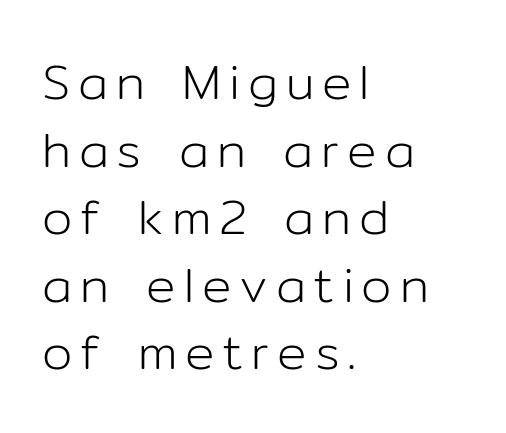
Nope, no serifs anywhere on these letters. All the whitespace from short lines collects on the right. The strip under each line holds only bare page. Vertical stems look standard width or narrower in stroke. Characters remain perfectly vertical along every line. Whoever set this chose a conventional vertical rhythm.
